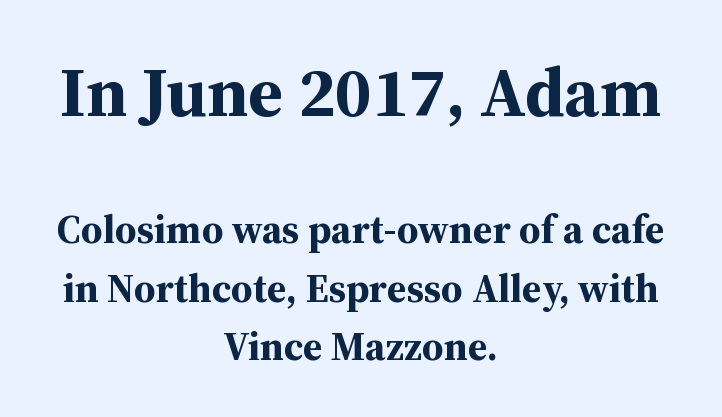
Q: Is the text bold? A: Yes.
Q: Is the text italic (slanted)? A: No, it is upright.
Q: Is the typeface a serif or a sans-serif typeface? A: Serif.
Q: Is the text underlined? A: No.
Q: How is the paragraph aligned? A: Centered.
Q: Is the spacing between letters normal or unusually wide? A: Normal.
Q: Is the spacing between lines tight, normal or loose? A: Normal.
Q: Which block of text is set in a larger size, the first (top) or the second (bottom)? A: The first (top) one.
Q: Width (condensed, normal, or wide)? A: Normal.
Q: Stroke contrast? A: Medium.
Q: x-height? A: Medium.
Q: Monospaced? A: No.
